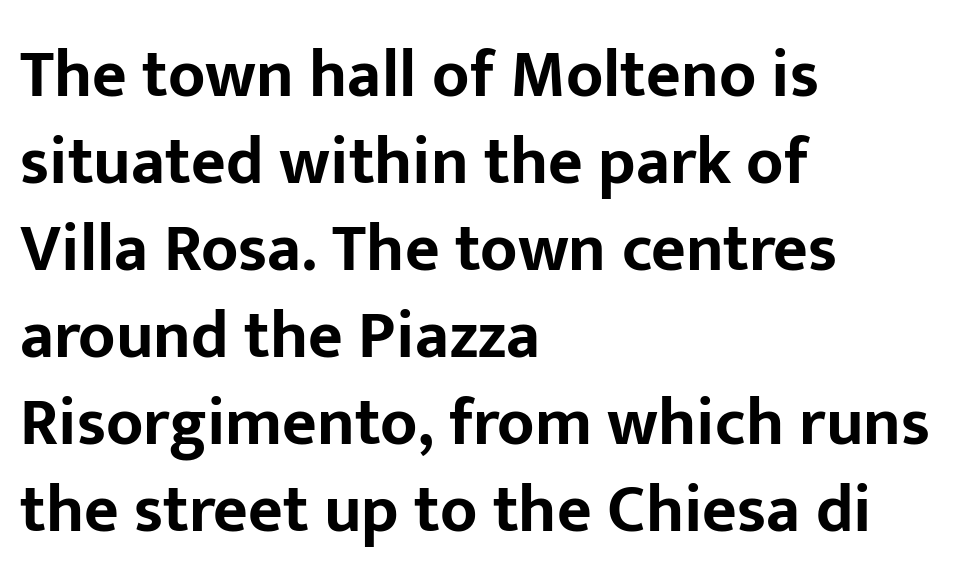
The image shows 67 px bold sans-serif type, upright; set left-aligned, normal line spacing (1.3x), normal letter spacing, not underlined; low stroke contrast and a medium x-height.
